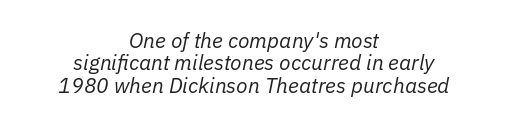
The image shows 21 px text type, italic (leaning right); set centered, tight line spacing (1.07x), normal letter spacing, not underlined.
